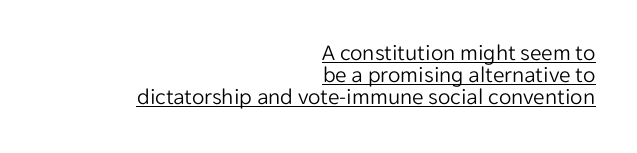
A typesetter would mark this as roman, not italic. Looks like someone drew a line under every word here. Unbolded letterforms with no extra heft. Inter-character spacing is left at the font's built-in metrics. The rendering anchors every line to the right-hand side.
